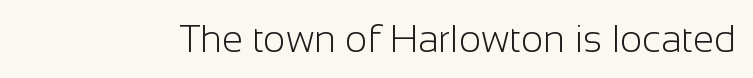
Heft: none added — not bold. Spacing between characters is what you'd get straight out of the box. In terms of letterform style, serifs are entirely absent. Bare-footed words on every line. The rendering uses natural spacing where letterforms have individual widths.
